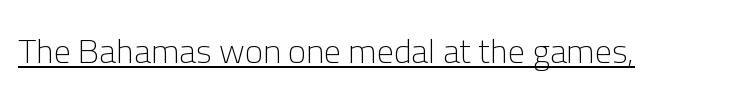
The weight would be labelled regular, book, light, or lighter still. Check the space under the baseline: a stroke is drawn there. Tracking here is standard; glyphs follow each other at the usual distance. The face used here is proportionally spaced, like ordinary book or web type. This rendering employs a face without finishing strokes, i.e., a sans-serif.
